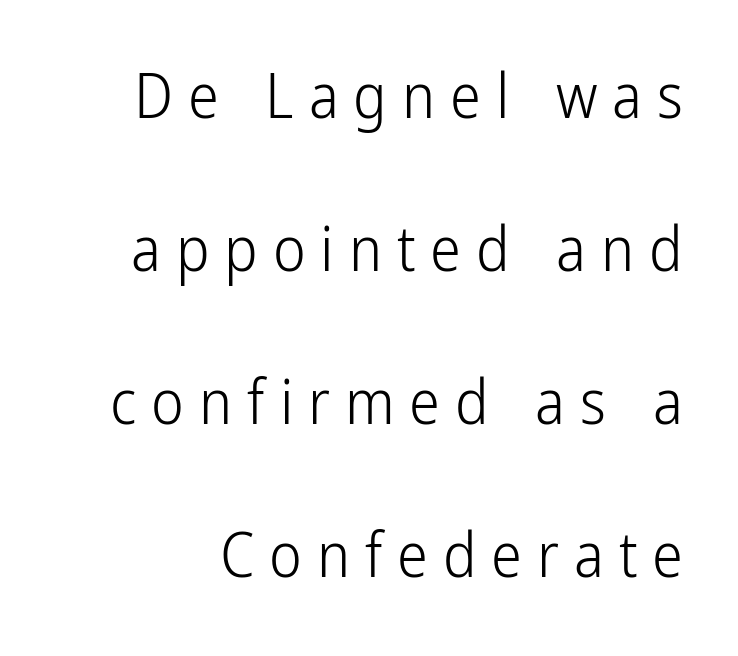
Q: Is the text bold? A: No.
Q: Is the text italic (slanted)? A: No, it is upright.
Q: Is the typeface a serif or a sans-serif typeface? A: Sans-serif.
Q: Is the text underlined? A: No.
Q: Is the spacing between letters normal or unusually wide? A: Unusually wide.
Q: Is the spacing between lines tight, normal or loose? A: Loose.
Q: Width (condensed, normal, or wide)? A: Condensed.
Q: Stroke contrast? A: Low.
Q: x-height? A: Medium.
Q: Monospaced? A: No.
